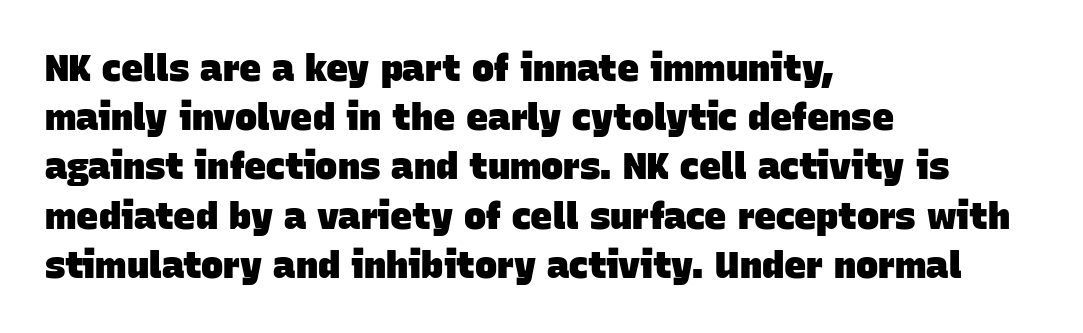
The image shows 37 px heavy sans-serif type; set left-aligned, normal line spacing (1.33x), normal letter spacing, not underlined; low stroke contrast and a large x-height.
